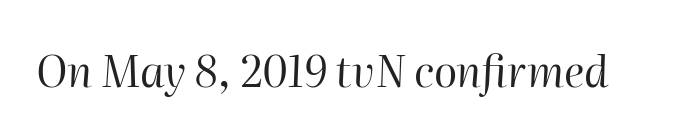
Do the characters align in a grid? No, the font is proportional. Does extra space separate the letters? No, they use regular spacing. The passage shown is not bold in any degree. The glyphs are unaccompanied by any horizontal stroke below them. These lines were composed using italics.
